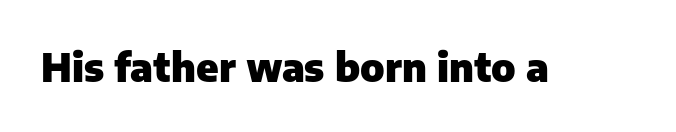
Q: Is the text bold? A: Yes.
Q: Is the text italic (slanted)? A: No, it is upright.
Q: Is the typeface a serif or a sans-serif typeface? A: Sans-serif.
Q: Is the text underlined? A: No.
Q: Is the spacing between letters normal or unusually wide? A: Normal.
Q: Width (condensed, normal, or wide)? A: Normal.
Q: Stroke contrast? A: Low.
Q: x-height? A: Medium.
Q: Monospaced? A: No.
